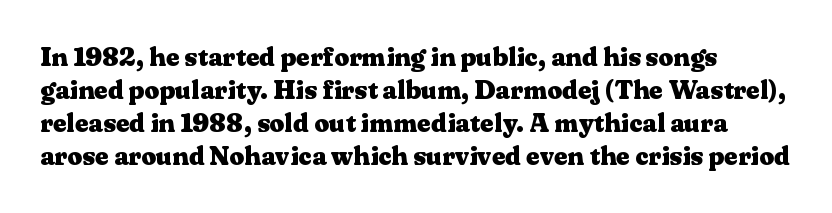
The image shows 26 px bold type, upright; set normal line spacing (1.27x), normal letter spacing, not underlined.
